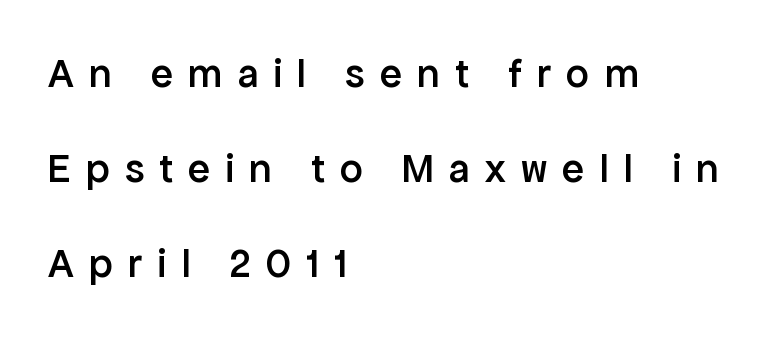
Q: Is the text bold? A: Semi-bold.
Q: Is the text italic (slanted)? A: No, it is upright.
Q: Is the typeface a serif or a sans-serif typeface? A: Sans-serif.
Q: Is the text underlined? A: No.
Q: How is the paragraph aligned? A: Left-aligned.
Q: Is the spacing between letters normal or unusually wide? A: Unusually wide.
Q: Is the spacing between lines tight, normal or loose? A: Loose.
Q: Width (condensed, normal, or wide)? A: Normal.
Q: Stroke contrast? A: Low.
Q: x-height? A: Medium.
Q: Monospaced? A: No.
